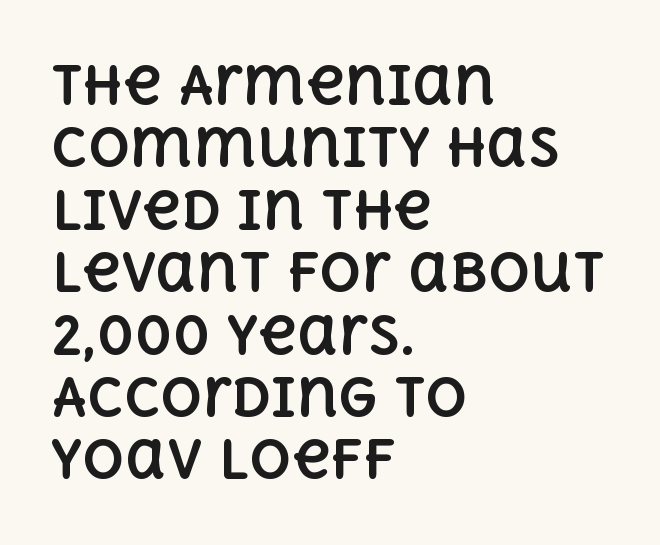
Q: Is the text bold? A: Yes.
Q: Is the text italic (slanted)? A: No, it is upright.
Q: Is the text underlined? A: No.
Q: How is the paragraph aligned? A: Left-aligned.
Q: Is the spacing between letters normal or unusually wide? A: Normal.
Q: Width (condensed, normal, or wide)? A: Normal.
Q: x-height? A: Large.
Q: Monospaced? A: No.
